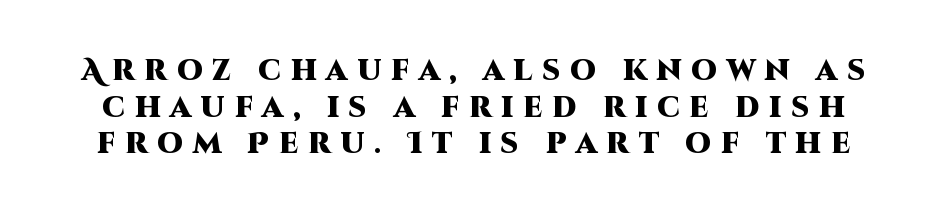
{"serif": "no", "italic": "no", "bold": "yes", "weight": "heavy", "width": "normal", "stroke_contrast": "high", "x_height": "large", "monospaced": "no", "underline": "no", "line_spacing": "normal", "line_spacing_ratio": 1.26, "letter_spacing": "wide", "letter_spacing_em": 0.33, "glyph_px": 29}
